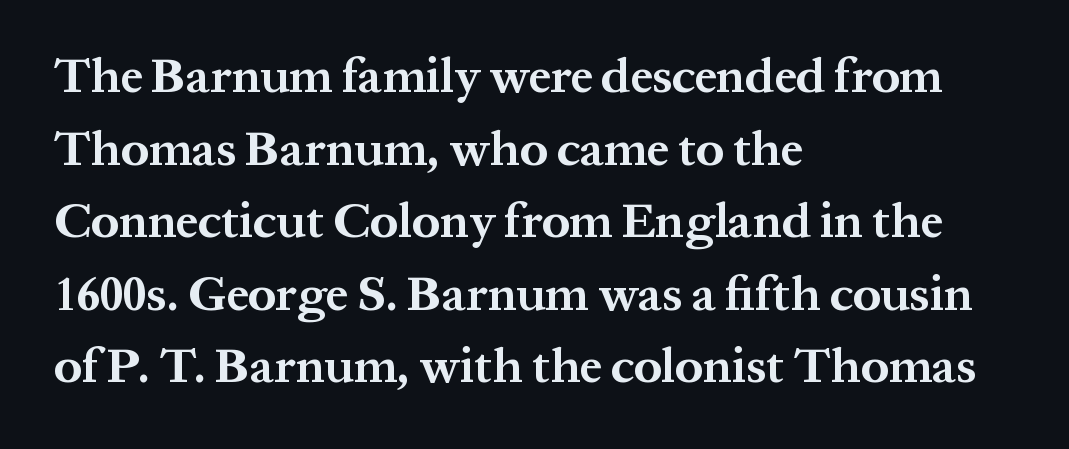
{"serif": "yes", "italic": "no", "bold": "yes", "weight": "bold", "width": "normal", "stroke_contrast": "medium", "x_height": "medium", "monospaced": "no", "underline": "no", "align": "left", "line_spacing": "normal", "line_spacing_ratio": 1.48, "letter_spacing": "normal", "letter_spacing_em": 0.0, "glyph_px": 49}
